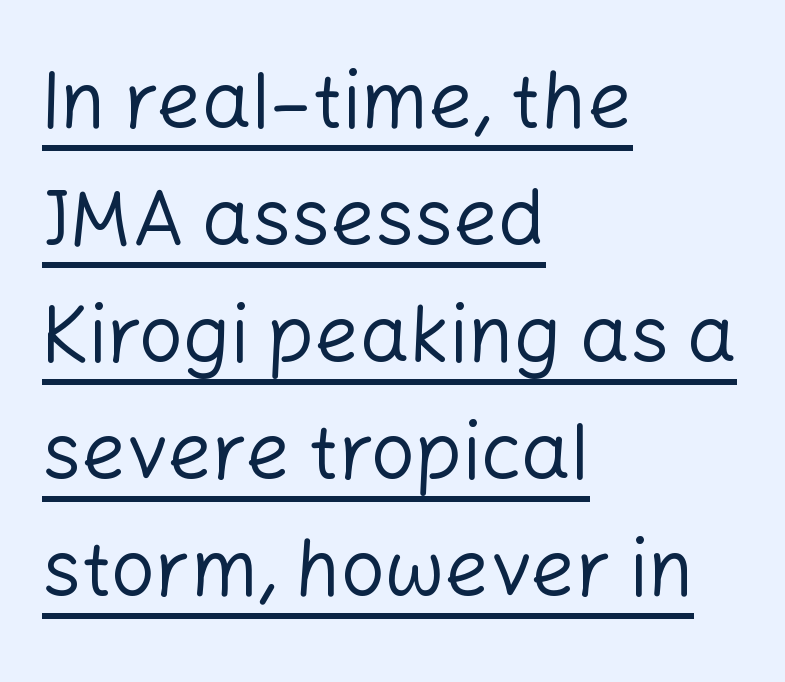
There is no visible air inserted between adjacent glyphs. Looks like someone drew a line under every word here. Casual observation: everything's shoved over to the left. The lettering holds an erect, upright posture throughout.
